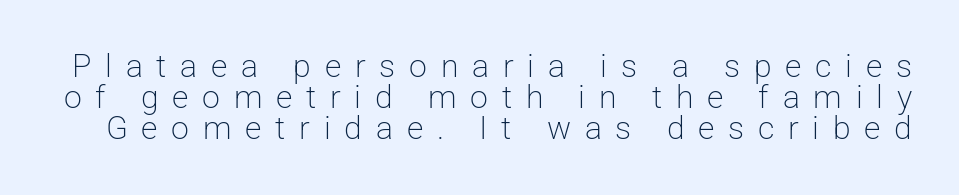
{"serif": "no", "italic": "no", "bold": "no", "weight": "light", "width": "normal", "stroke_contrast": "low", "x_height": "medium", "monospaced": "no", "underline": "no", "line_spacing": "tight", "line_spacing_ratio": 0.97, "letter_spacing": "wide", "letter_spacing_em": 0.43, "glyph_px": 32}
